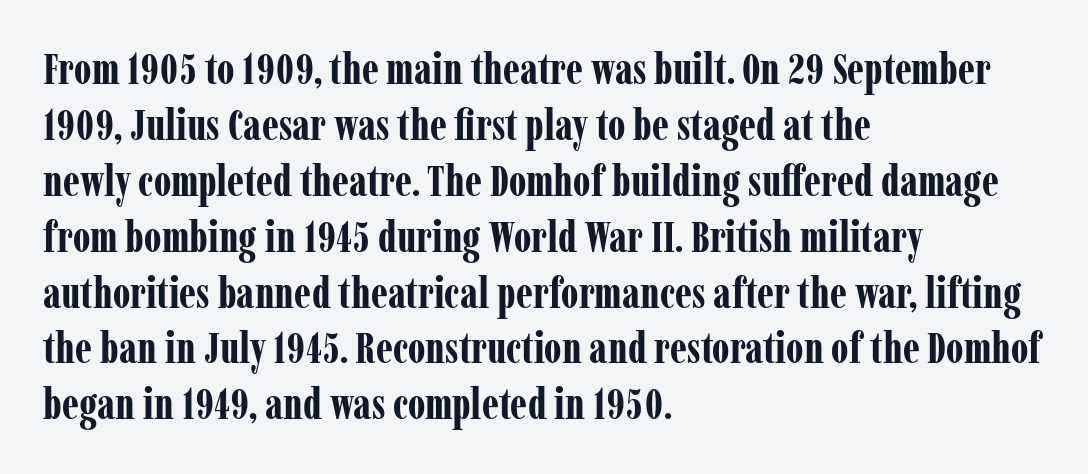
Compared with typical paragraphs, the rows here are spaced about the same. Check the space under the baseline: it is left empty. You could not count columns in this text — the font is proportionally spaced. The passage shown is emphatically bold. One-word summary of the alignment: left. Stroke terminals: seriffed.
